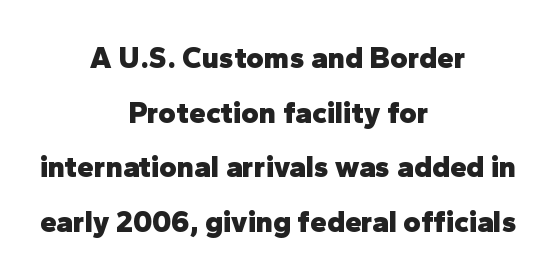
Looks like regular typesetting: each glyph gets only the width it needs. Compared with a flush-left layout, this one balances lines on the center instead. The space directly below the letters is spotless. Caption: bold face, heavy strokes. Default kerning and tracking; the words read as compact shapes.
